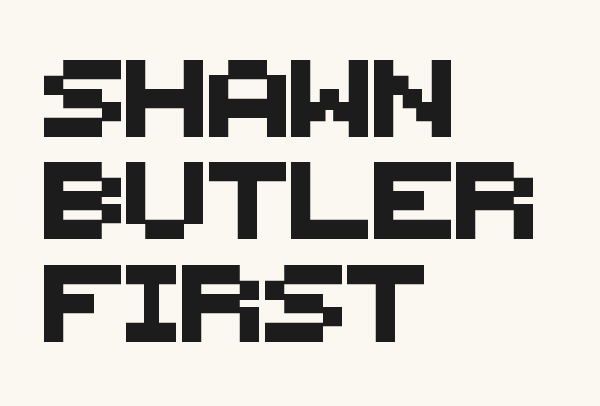
{"serif": "no", "width": "normal", "stroke_contrast": "medium", "x_height": "large", "monospaced": "no", "underline": "no", "align": "left", "line_spacing": "normal", "line_spacing_ratio": 1.33, "letter_spacing": "normal", "letter_spacing_em": 0.0, "glyph_px": 77}
